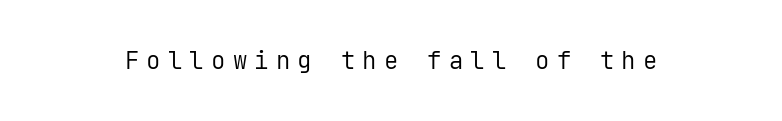
Q: Is the text bold? A: No.
Q: Is the text italic (slanted)? A: No, it is upright.
Q: Is the text underlined? A: No.
Q: Is the spacing between letters normal or unusually wide? A: Unusually wide.
